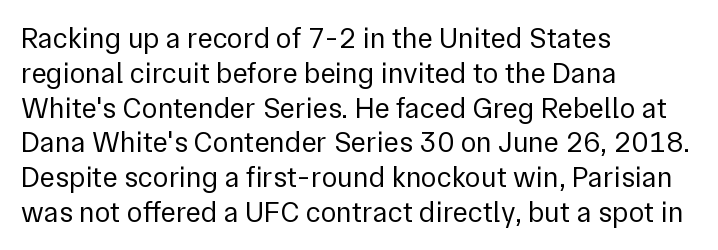
Font category for this specimen: sans-serif. The cut favours lightness, reaching ordinary text weight at its darkest. The type is set solid horizontally, with unmodified tracking. The letters stand straight up with perfectly vertical stems. The zone under the glyphs is completely vacant. Varying glyph widths throughout — classic text-font behaviour.
